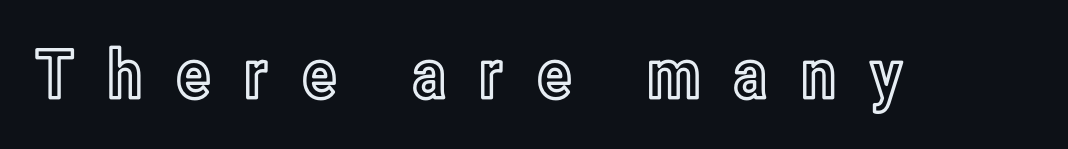
The image shows 68 px condensed type, upright; set unusually wide letter spacing (+0.45 em), not underlined; a medium x-height.
